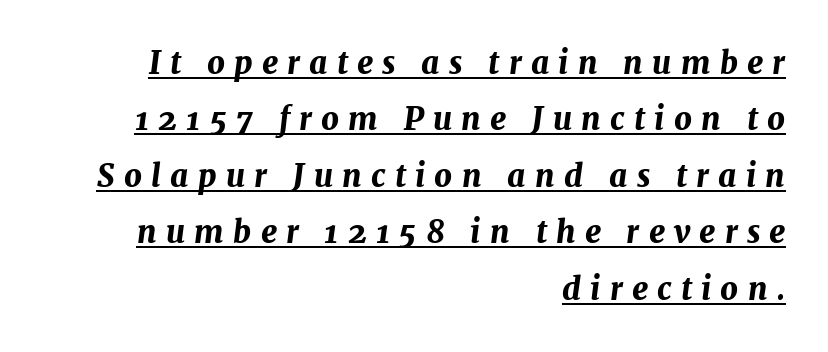
The image shows 31 px bold type, italic (leaning right); set right-aligned, line spacing 1.82x, unusually wide letter spacing (+0.3 em), underlined; medium stroke contrast and a medium x-height.
